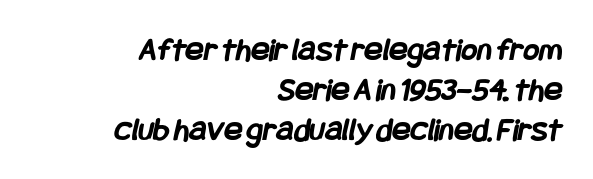
{"serif": "no", "bold": "yes", "weight": "semibold", "width": "condensed", "stroke_contrast": "low", "x_height": "large", "underline": "no", "align": "right", "line_spacing_ratio": 1.17, "letter_spacing": "normal", "letter_spacing_em": 0.0, "glyph_px": 34}
